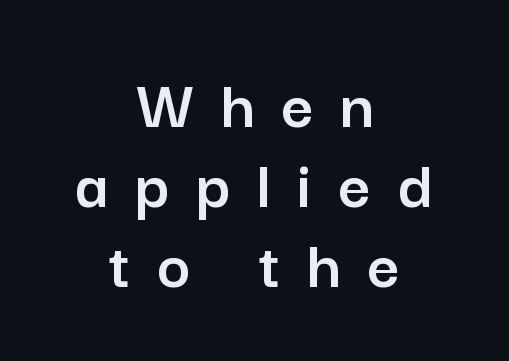
{"serif": "no", "italic": "no", "width": "normal", "stroke_contrast": "low", "x_height": "medium", "monospaced": "no", "underline": "no", "align": "center", "line_spacing": "tight", "line_spacing_ratio": 1.13, "letter_spacing": "wide", "letter_spacing_em": 0.37, "glyph_px": 71}
